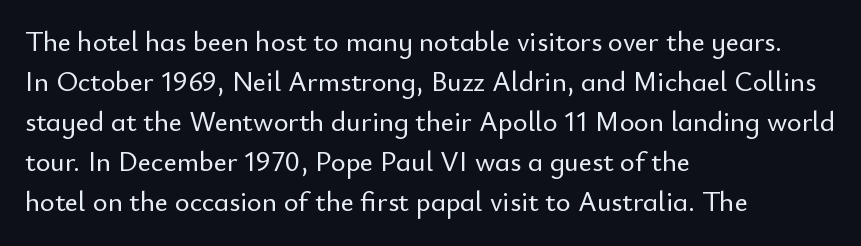
Q: Is the text italic (slanted)? A: No, it is upright.
Q: Is the typeface a serif or a sans-serif typeface? A: Sans-serif.
Q: Is the text underlined? A: No.
Q: How is the paragraph aligned? A: Left-aligned.
Q: Is the spacing between letters normal or unusually wide? A: Normal.
Q: Is the spacing between lines tight, normal or loose? A: Normal.
Q: Width (condensed, normal, or wide)? A: Normal.
Q: Stroke contrast? A: Low.
Q: x-height? A: Small.
Q: Monospaced? A: No.
